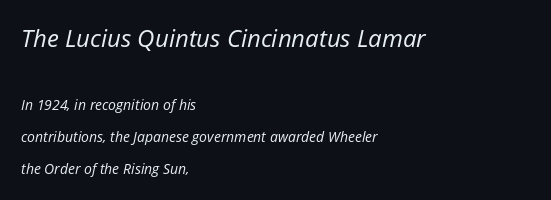
Q: Is the text bold? A: No.
Q: Is the text italic (slanted)? A: Yes, it leans right by about 12 degrees.
Q: Is the text underlined? A: No.
Q: How is the paragraph aligned? A: Left-aligned.
Q: Is the spacing between letters normal or unusually wide? A: Normal.
Q: Is the spacing between lines tight, normal or loose? A: Loose.
Q: Which block of text is set in a larger size, the first (top) or the second (bottom)? A: The first (top) one.
